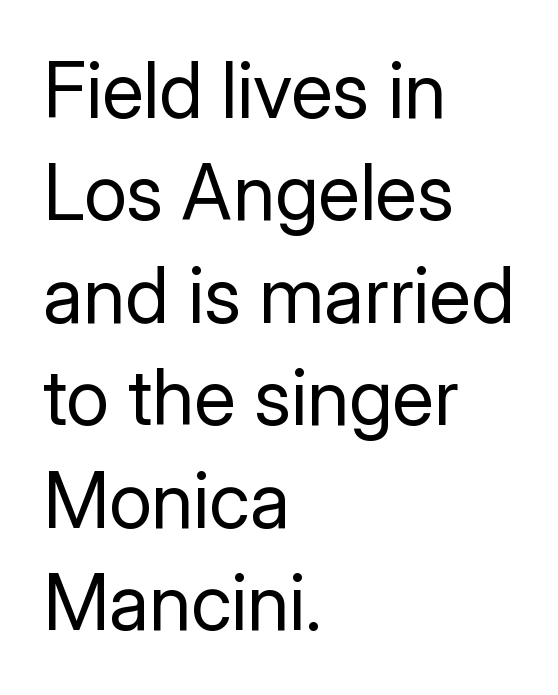
The passage shown is not underscored anywhere. Varying glyph widths throughout — classic text-font behaviour. Notice how the stems are strictly vertical — no italics here. Nothing unusual about the tracking: characters are spaced as the font intends. One-word summary of the alignment: left. These lines are composed in type without serifs.
